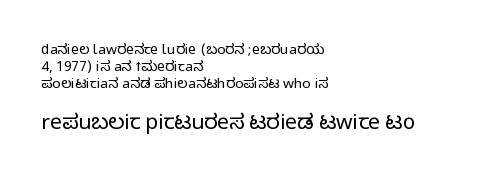
Q: Is the text italic (slanted)? A: No, it is upright.
Q: Is the text underlined? A: No.
Q: How is the paragraph aligned? A: Left-aligned.
Q: Is the spacing between letters normal or unusually wide? A: Normal.
Q: Which block of text is set in a larger size, the first (top) or the second (bottom)? A: The second (bottom) one.
